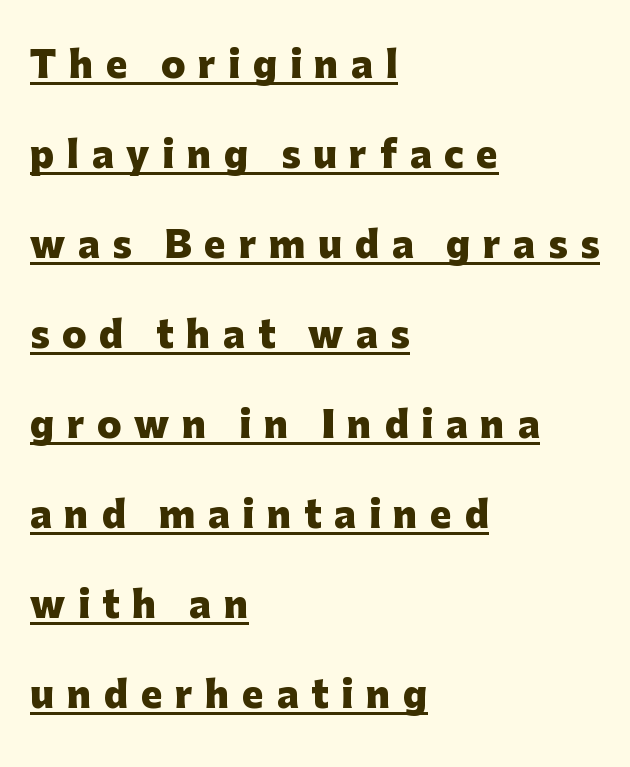
Caption: lettering with a line underneath. The characters look thick and weighty, a clear bold. Character widths vary here, with narrow letters taking less room than wide ones. Nothing sits at the stroke ends, so this counts as sans-serif. Reading down the block, your eye returns to a fixed left position each line. The lines are spread far apart with generous leading.
